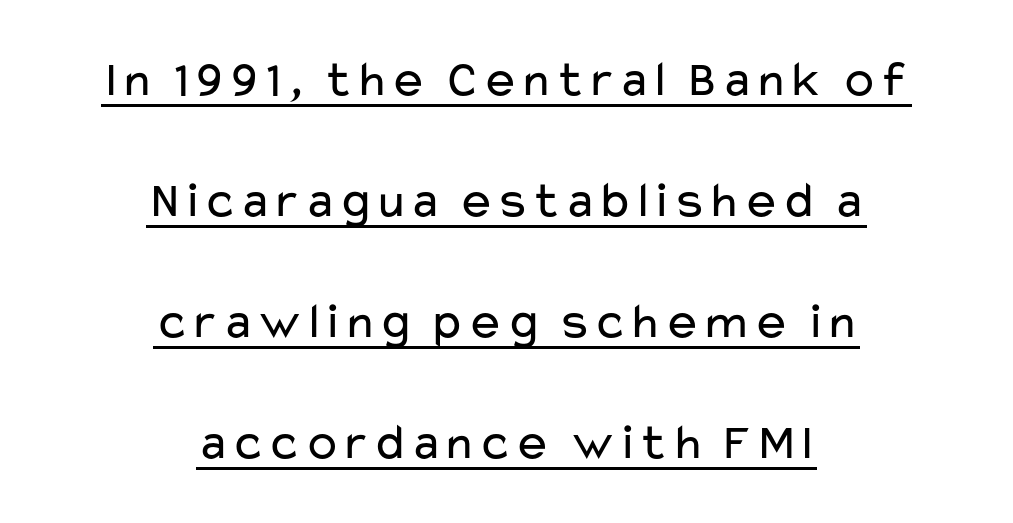
{"serif": "no", "italic": "no", "bold": "no", "weight": "regular", "width": "wide", "stroke_contrast": "low", "x_height": "medium", "monospaced": "no", "underline": "yes", "align": "center", "line_spacing": "loose", "line_spacing_ratio": 2.37, "letter_spacing": "normal", "letter_spacing_em": 0.0, "glyph_px": 51}
